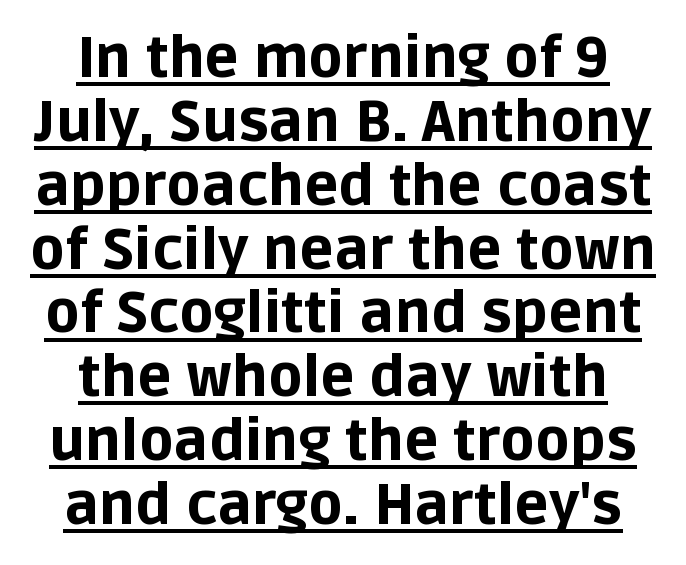
Q: Is the text bold? A: Yes.
Q: Is the text italic (slanted)? A: No, it is upright.
Q: Is the typeface a serif or a sans-serif typeface? A: Sans-serif.
Q: Is the text underlined? A: Yes.
Q: How is the paragraph aligned? A: Centered.
Q: Is the spacing between letters normal or unusually wide? A: Normal.
Q: Is the spacing between lines tight, normal or loose? A: Tight.
Q: Width (condensed, normal, or wide)? A: Normal.
Q: Stroke contrast? A: Low.
Q: x-height? A: Large.
Q: Monospaced? A: No.
